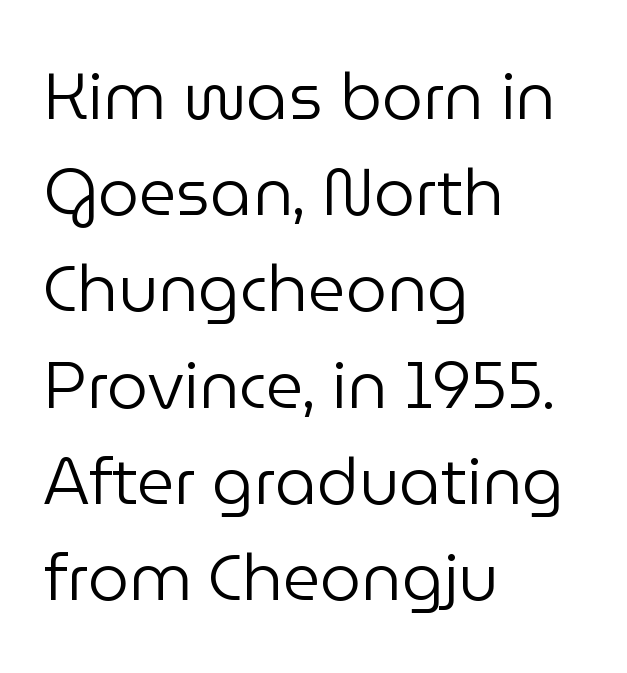
Q: Is the text bold? A: No.
Q: Is the text italic (slanted)? A: No, it is upright.
Q: Is the typeface a serif or a sans-serif typeface? A: Sans-serif.
Q: Is the text underlined? A: No.
Q: How is the paragraph aligned? A: Left-aligned.
Q: Is the spacing between letters normal or unusually wide? A: Normal.
Q: Is the spacing between lines tight, normal or loose? A: Normal.
Q: Width (condensed, normal, or wide)? A: Normal.
Q: Stroke contrast? A: Low.
Q: x-height? A: Medium.
Q: Monospaced? A: No.
